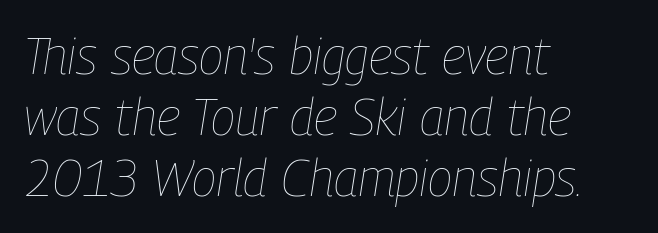
Q: Is the text bold? A: No.
Q: Is the text italic (slanted)? A: Yes, it leans right by about 9 degrees.
Q: Is the text underlined? A: No.
Q: How is the paragraph aligned? A: Left-aligned.
Q: Is the spacing between letters normal or unusually wide? A: Normal.
Q: Width (condensed, normal, or wide)? A: Condensed.
Q: Stroke contrast? A: Low.
Q: x-height? A: Medium.
Q: Monospaced? A: No.
